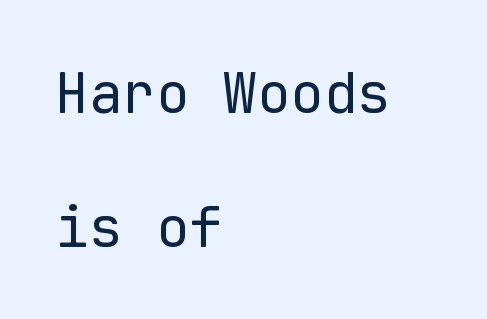
A typesetter would call this monospace, since all characters share one set width. Where is the straight margin? On the left. This sample uses an upright cut, with every glyph sitting square on the baseline. The font is comparable to plain body text, perhaps lighter. Regarding serifs, this sample does without them. Standard letterfit; no display-style spreading of the glyphs.
